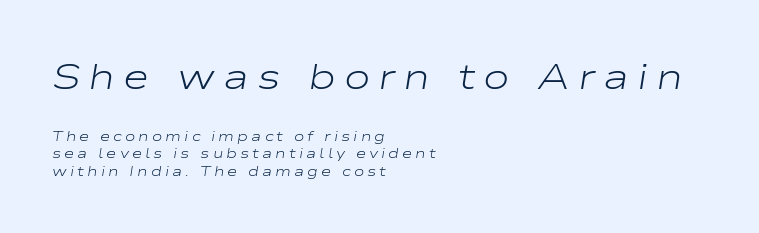
The vertical gap from one line to the next is medium. Letters have the restrained weight of plain body copy at most. The paragraph has a hard left edge and a soft right edge. The upper block of text is set noticeably larger than the block beneath it. Characters are canted at an angle relative to the baseline's perpendicular. Short note: letters widely spaced.
